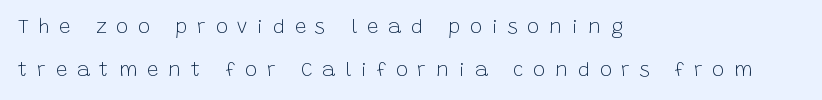
Q: Is the text bold? A: No.
Q: Is the text italic (slanted)? A: No, it is upright.
Q: Is the text underlined? A: No.
Q: How is the paragraph aligned? A: Left-aligned.
Q: Is the spacing between letters normal or unusually wide? A: Unusually wide.
Q: Is the spacing between lines tight, normal or loose? A: Loose.
